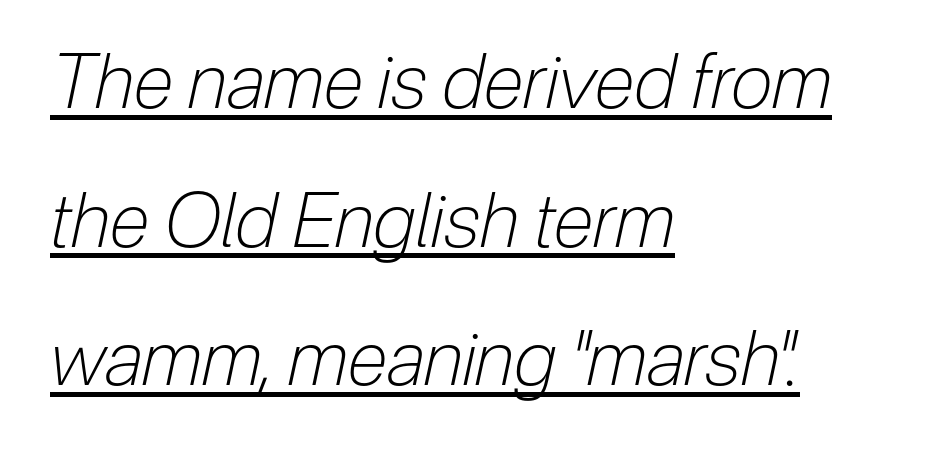
Q: Is the text bold? A: No.
Q: Is the text italic (slanted)? A: Yes, it leans right by about 12 degrees.
Q: Is the text underlined? A: Yes.
Q: How is the paragraph aligned? A: Left-aligned.
Q: Is the spacing between letters normal or unusually wide? A: Normal.
Q: Width (condensed, normal, or wide)? A: Condensed.
Q: Stroke contrast? A: Low.
Q: x-height? A: Medium.
Q: Monospaced? A: No.
